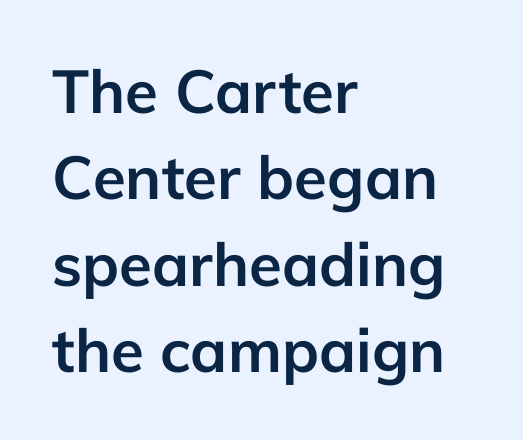
Glyph-to-glyph distance matches everyday printed text. Style check: upright. One-word summary of the alignment: left. Honestly, there is no underline to notice here at all.
